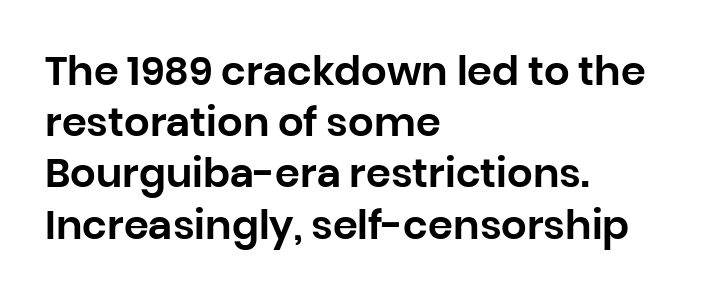
Q: Is the text italic (slanted)? A: No, it is upright.
Q: Is the typeface a serif or a sans-serif typeface? A: Sans-serif.
Q: Is the text underlined? A: No.
Q: How is the paragraph aligned? A: Left-aligned.
Q: Is the spacing between letters normal or unusually wide? A: Normal.
Q: Is the spacing between lines tight, normal or loose? A: Normal.
Q: Width (condensed, normal, or wide)? A: Normal.
Q: Stroke contrast? A: Low.
Q: x-height? A: Large.
Q: Monospaced? A: No.
